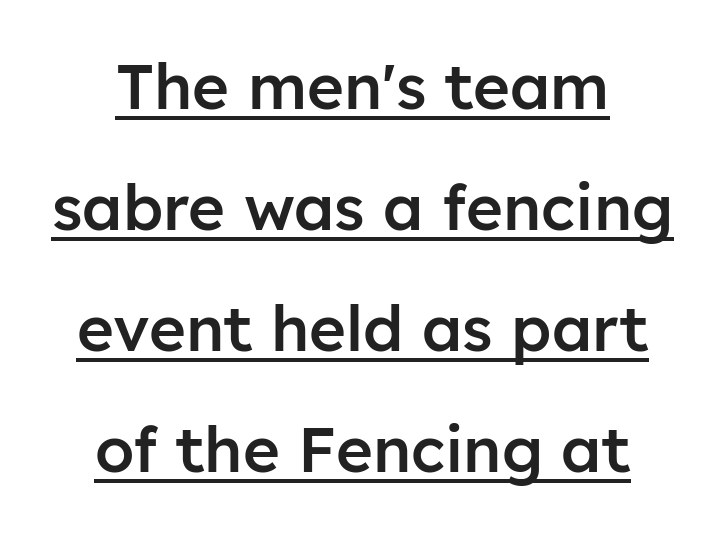
In terms of letterform style, serifs are entirely absent. If you folded the block vertically in half, each line would mirror itself in length. Has an underline been added? It has. Emphasis by weight is partial: semibold.
